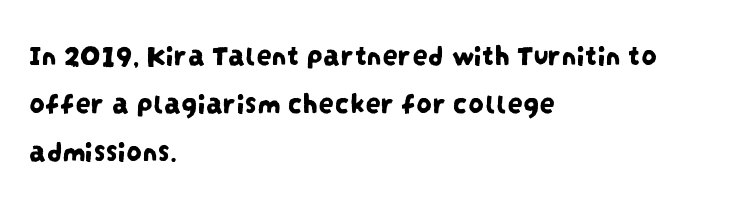
Descenders hang freely into open space. Spacing verdict: proportional, widths tailored to each character. Unlike a traditional serif, this face leaves its strokes unadorned. What stands out about the letter spacing? Nothing — it is the standard amount. The paragraph shown leans on its left margin. If you measured baseline to baseline, you'd find a middling distance.
